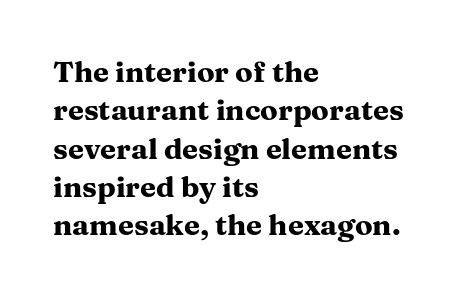
The image shows 29 px heavy, wide serif type, upright; set left-aligned, normal line spacing (1.32x), normal letter spacing, not underlined; medium stroke contrast and a medium x-height.
